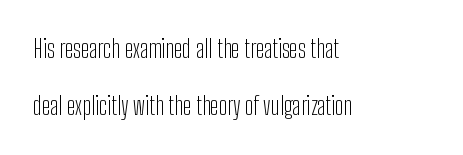
The text block is weighted toward the left margin, trailing off unevenly rightward. This rendering leaves character spacing at its baseline value. Vertical spacing — loose. Italic: no, the glyphs are upright roman. Letters rest on an invisible, unmarked baseline. Is the stroke heavy? The answer is a plain regular-or-lighter.
